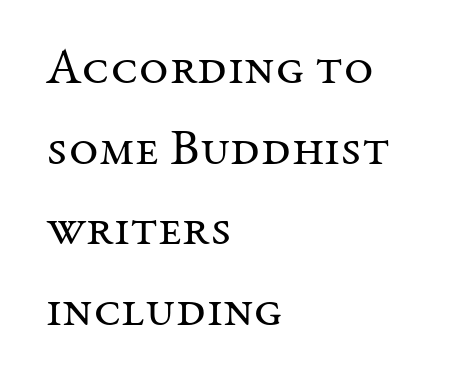
The image shows 51 px regular-weight serif type, upright; set left-aligned, normal line spacing (1.58x), normal letter spacing, not underlined; medium stroke contrast and a medium x-height.
